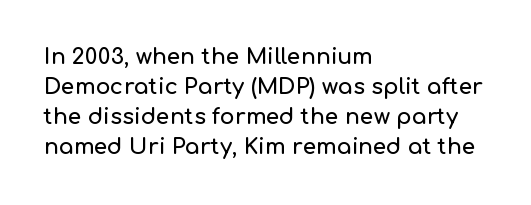
The lettering stays uniformly vertical, giving the passage a roman look. The text block is weighted toward the left margin, trailing off unevenly rightward. A typesetter would call this zero additional tracking. Evenly set lines give the paragraph a standard silhouette.
